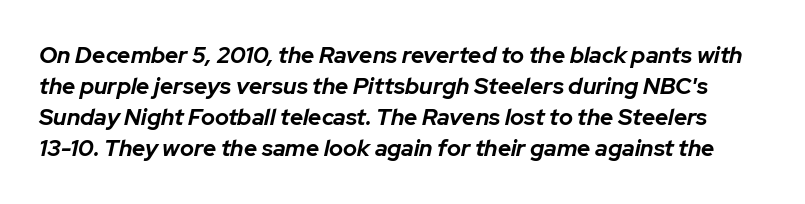
The image shows 23 px bold type, italic (leaning right); set normal line spacing (1.35x), normal letter spacing, not underlined.
